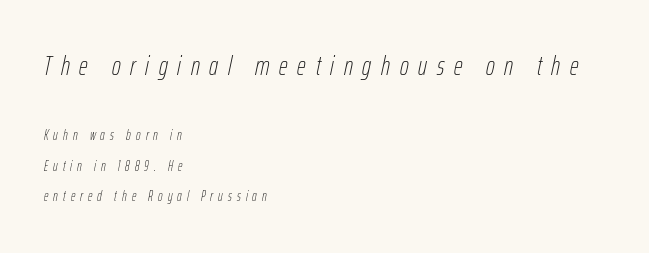
In terms of posture, this sample is oblique. No word sits above an underline. Horizontal bands of white between lines are thick stripes. Notice how the passage keeps a crisp vertical edge on the left only.
